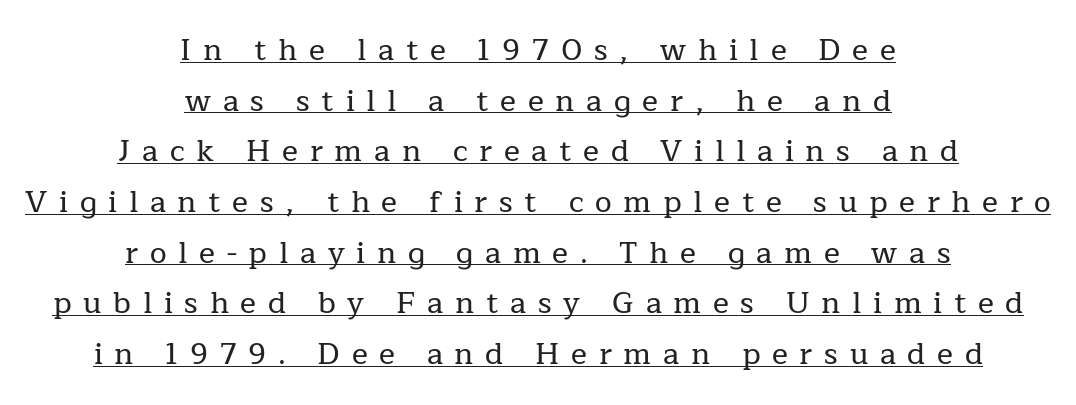
Q: Is the text italic (slanted)? A: No, it is upright.
Q: Is the typeface a serif or a sans-serif typeface? A: Serif.
Q: Is the text underlined? A: Yes.
Q: How is the paragraph aligned? A: Centered.
Q: Is the spacing between letters normal or unusually wide? A: Unusually wide.
Q: Is the spacing between lines tight, normal or loose? A: Normal.
Q: Width (condensed, normal, or wide)? A: Normal.
Q: Stroke contrast? A: Low.
Q: x-height? A: Medium.
Q: Monospaced? A: No.
